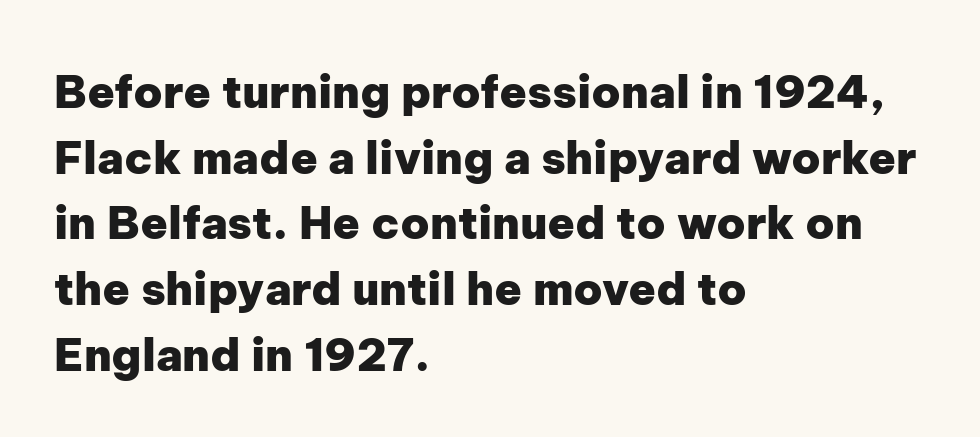
{"serif": "no", "italic": "no", "bold": "yes", "weight": "heavy", "width": "normal", "stroke_contrast": "low", "x_height": "medium", "monospaced": "no", "underline": "no", "align": "left", "line_spacing": "normal", "line_spacing_ratio": 1.46, "letter_spacing": "normal", "letter_spacing_em": 0.0, "glyph_px": 45}
